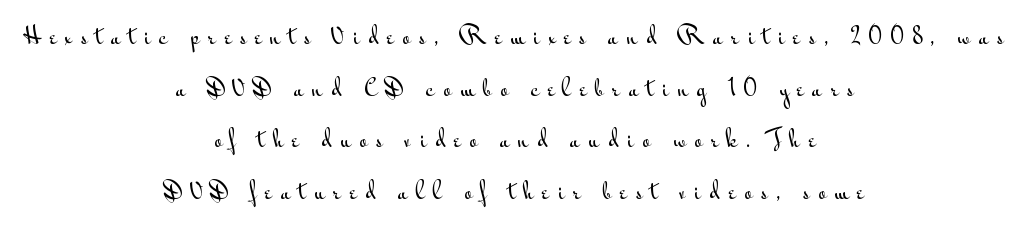
The image shows 21 px text type; set centered, loose line spacing (2.46x), unusually wide letter spacing (+0.41 em), not underlined.
